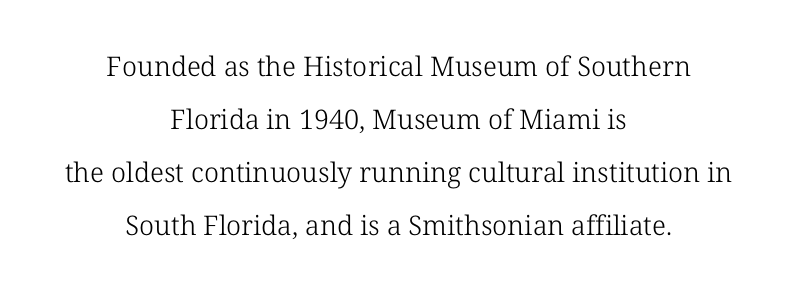
Leading is clearly above the norm, producing a sparse column. Inter-character spacing is left at the font's built-in metrics. This rendering uses center alignment, leaving both contours irregular but symmetric. Ink coverage per letter is moderate at most.
